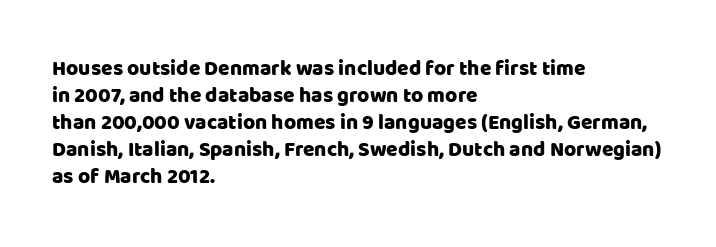
The image shows 21 px text type, upright; set left-aligned, normal line spacing (1.29x), normal letter spacing, not underlined.
